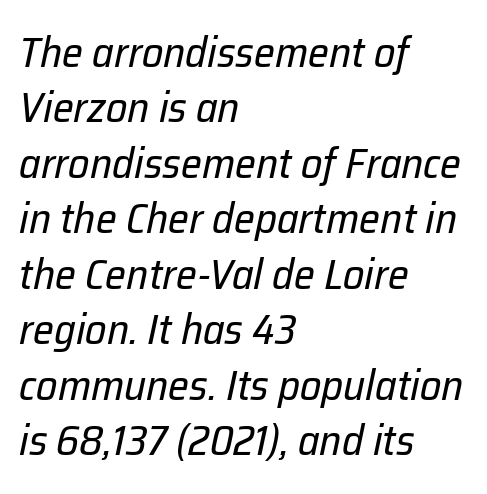
{"italic": "yes", "lean": "right", "slant_degrees": 12, "bold": "no", "weight": "regular", "width": "normal", "stroke_contrast": "low", "x_height": "medium", "monospaced": "no", "underline": "no", "align": "left", "line_spacing": "normal", "line_spacing_ratio": 1.32, "letter_spacing": "normal", "letter_spacing_em": 0.0, "glyph_px": 42}
